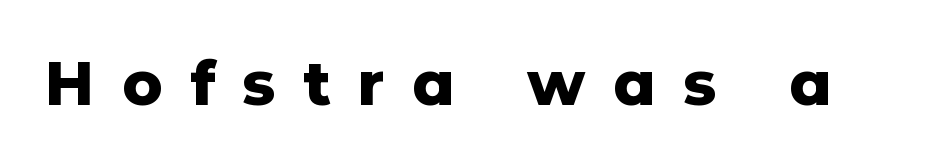
The image shows 61 px heavy sans-serif type, upright; set unusually wide letter spacing (+0.45 em), not underlined; low stroke contrast and a medium x-height.
